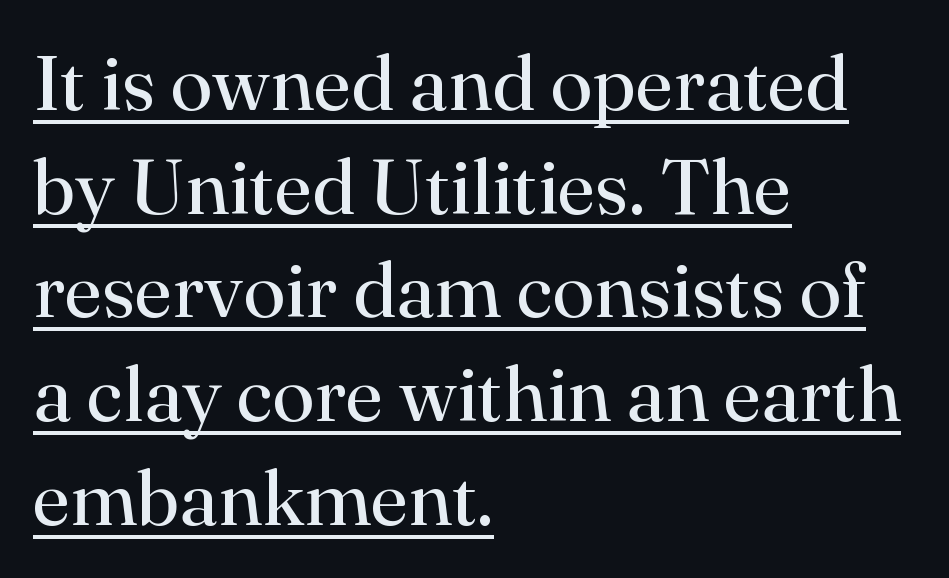
Line starts are locked; line ends wander. On a weight scale, this lands at 450 or below. Are there feet on the stems? There are — it's a serif. Glyph-to-glyph distance matches everyday printed text. Like a heading marked for emphasis, these lines bear an underscore.
